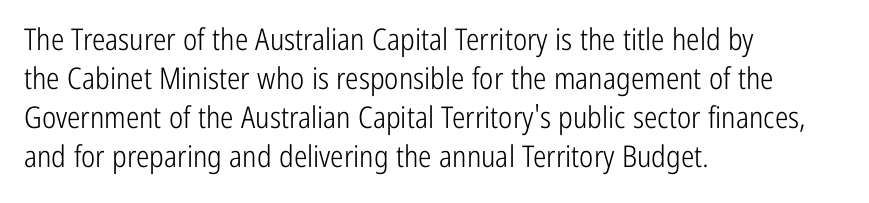
Letters rest on an invisible, unmarked baseline. The lettering stays uniformly vertical, giving the passage a roman look. Regular leading. One-word summary of the alignment: left. The face used here is proportionally spaced, like ordinary book or web type. Letters have the restrained weight of plain body copy at most.
